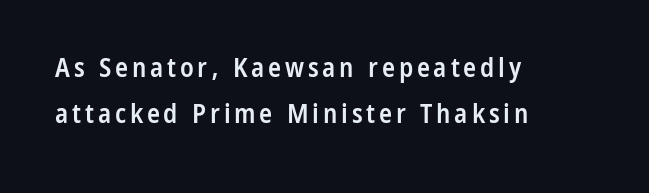
How would I describe the line gaps? Plain and ordinary. This is the regular roman posture of the typeface. All the whitespace from short lines collects on the right. Unmarked baselines from the first word to the last. Semibold letterforms, between regular and bold.
